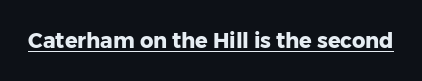
The image shows 21 px bold type, upright; set normal letter spacing, underlined.
